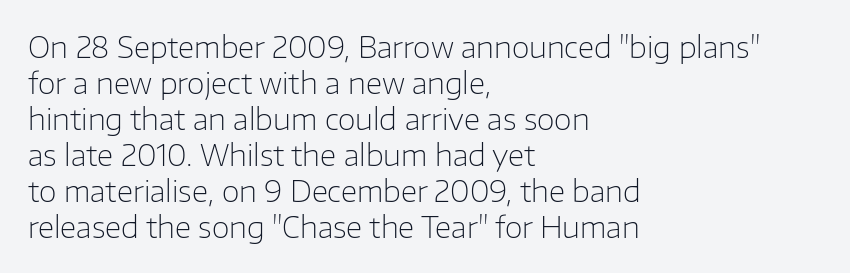
The image shows 29 px light sans-serif type, upright; set left-aligned, line spacing 1.24x, normal letter spacing, not underlined; low stroke contrast and a medium x-height.
